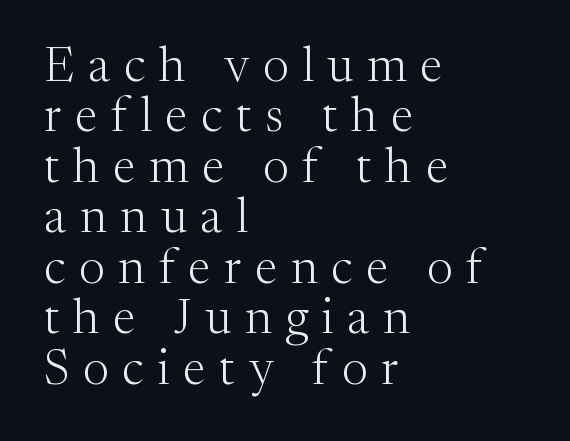
{"serif": "yes", "italic": "no", "bold": "no", "weight": "light", "width": "normal", "stroke_contrast": "medium", "x_height": "medium", "monospaced": "no", "underline": "no", "align": "left", "line_spacing": "tight", "line_spacing_ratio": 1.03, "letter_spacing": "wide", "letter_spacing_em": 0.28, "glyph_px": 49}
